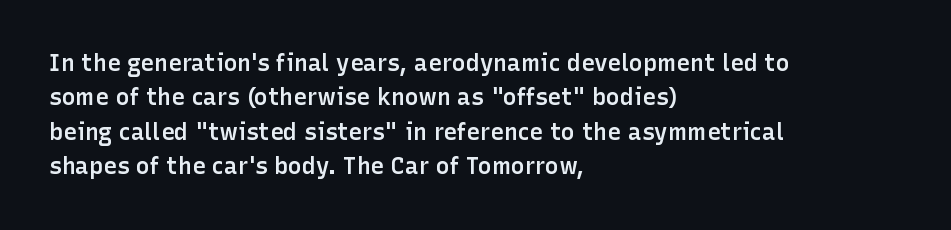
The sample has been set in demibold, a notch under bold. Students, observe: this is what conventionally led text looks like. All the whitespace from short lines collects on the right. Descenders are the only things crossing below the line.
